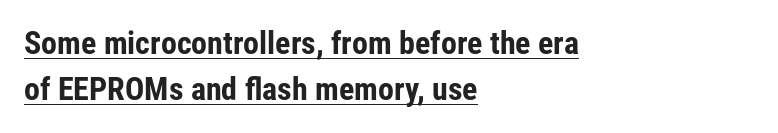
{"serif": "no", "italic": "no", "bold": "yes", "weight": "bold", "width": "condensed", "stroke_contrast": "low", "x_height": "medium", "monospaced": "no", "underline": "yes", "align": "left", "line_spacing": "normal", "line_spacing_ratio": 1.44, "letter_spacing": "normal", "letter_spacing_em": 0.0, "glyph_px": 32}
